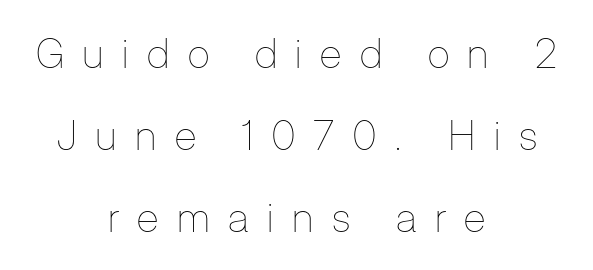
The image shows 41 px thin, condensed type, upright; set centered, loose line spacing (2.0x), unusually wide letter spacing (+0.45 em), not underlined; low stroke contrast and a medium x-height.
